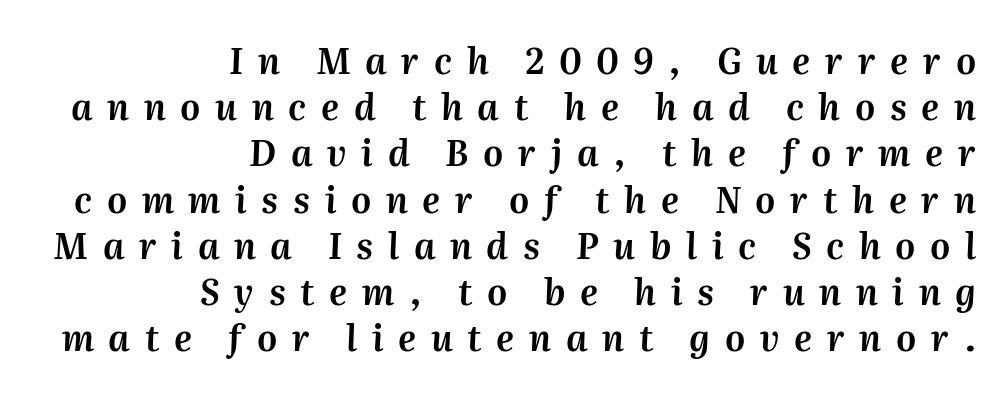
Q: Is the text italic (slanted)? A: Yes, it leans right by about 2 degrees.
Q: Is the text underlined? A: No.
Q: How is the paragraph aligned? A: Right-aligned.
Q: Is the spacing between letters normal or unusually wide? A: Unusually wide.
Q: Is the spacing between lines tight, normal or loose? A: Normal.
Q: Width (condensed, normal, or wide)? A: Normal.
Q: Stroke contrast? A: Medium.
Q: x-height? A: Medium.
Q: Monospaced? A: No.
